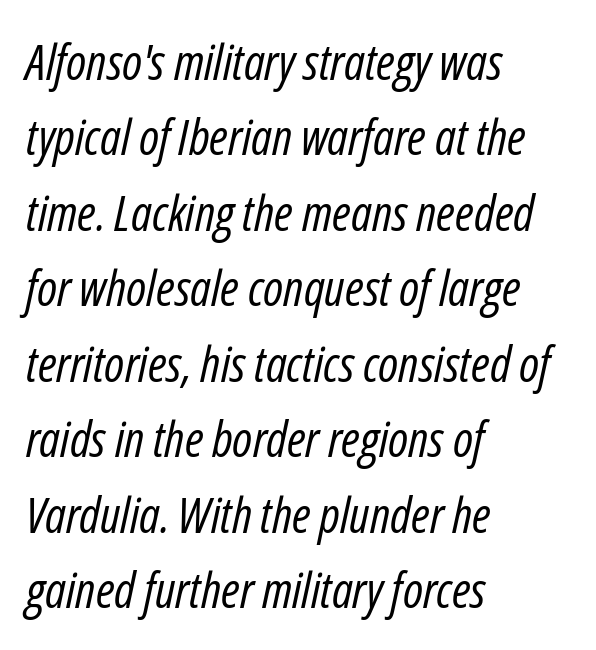
Q: Is the text bold? A: No.
Q: Is the text italic (slanted)? A: Yes, it leans right by about 12 degrees.
Q: Is the text underlined? A: No.
Q: How is the paragraph aligned? A: Left-aligned.
Q: Is the spacing between letters normal or unusually wide? A: Normal.
Q: Is the spacing between lines tight, normal or loose? A: Normal.
Q: Width (condensed, normal, or wide)? A: Condensed.
Q: Stroke contrast? A: Low.
Q: x-height? A: Medium.
Q: Monospaced? A: No.
